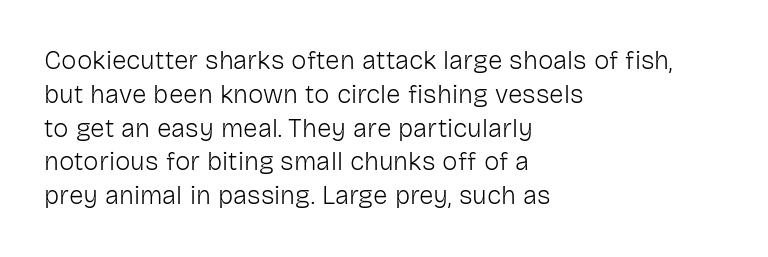
{"italic": "no", "bold": "no", "underline": "no", "align": "left", "line_spacing": "normal", "line_spacing_ratio": 1.3, "letter_spacing": "normal", "letter_spacing_em": 0.0, "glyph_px": 26}
